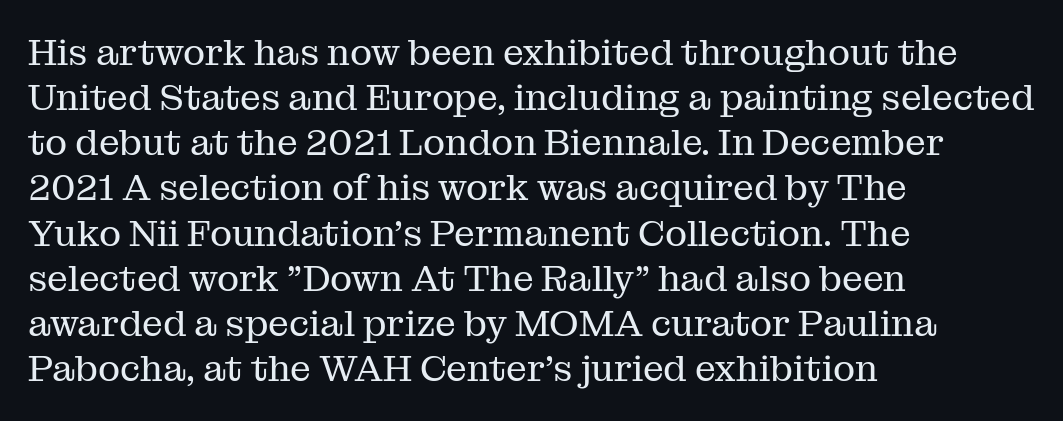
{"serif": "yes", "italic": "no", "bold": "no", "weight": "regular", "width": "normal", "stroke_contrast": "medium", "x_height": "medium", "monospaced": "no", "underline": "no", "align": "left", "line_spacing_ratio": 1.22, "letter_spacing": "normal", "letter_spacing_em": 0.0, "glyph_px": 37}
